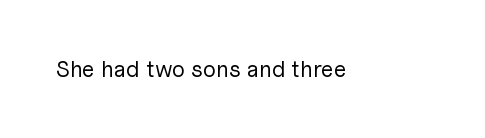
The image shows 23 px text type, upright; set normal letter spacing, not underlined.
